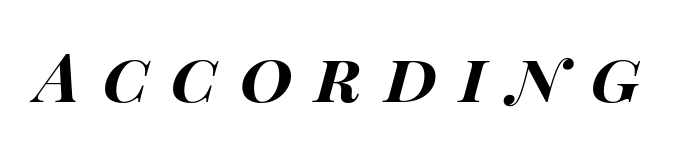
Quick note: italic. Compared with typical body copy, the letter spacing here is much looser. Weight: bold. The passage shown is typed in a proportional face where columns would drift. The specimen omits any rule beneath the text block's lines.
